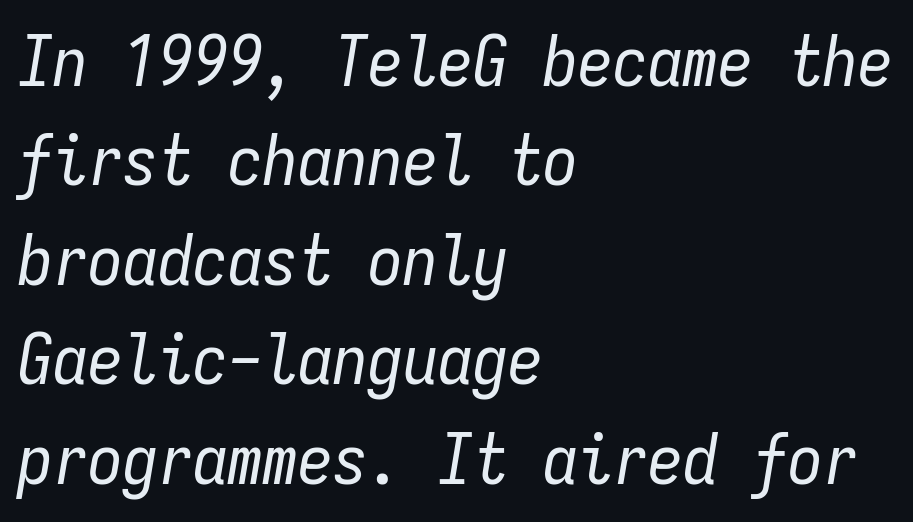
The image shows 70 px regular-weight, condensed type, italic (leaning right), monospaced; set left-aligned, normal line spacing (1.42x), normal letter spacing, not underlined; low stroke contrast and a medium x-height.
